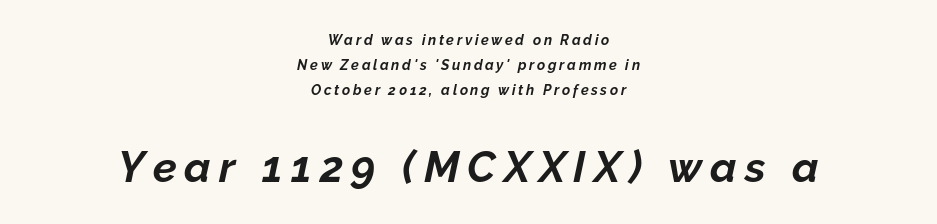
{"italic": "yes", "lean": "right", "slant_degrees": 12, "bold": "yes", "weight": "bold", "width": "normal", "stroke_contrast": "low", "x_height": "medium", "monospaced": "no", "underline": "no", "align": "center", "line_spacing_ratio": 1.8, "larger_block": "second", "size_ratio": 3.07, "glyph_px": 43}
